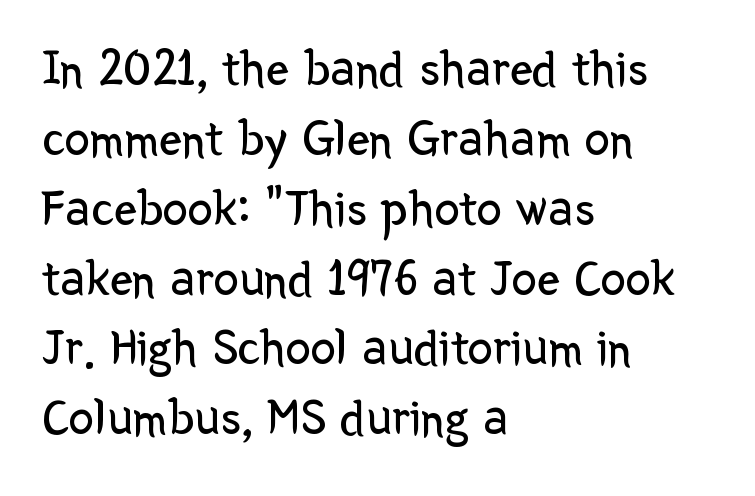
The image shows 51 px regular-weight sans-serif type, upright; set left-aligned, normal line spacing (1.37x), normal letter spacing, not underlined; low stroke contrast and a medium x-height.
